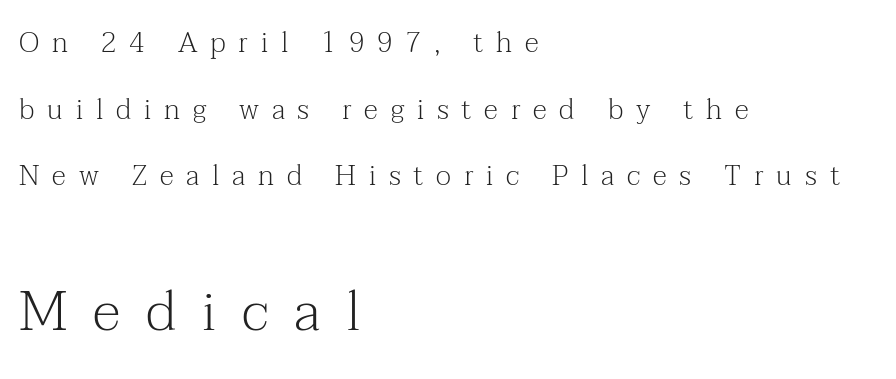
{"serif": "yes", "italic": "no", "bold": "no", "weight": "light", "width": "normal", "stroke_contrast": "medium", "x_height": "medium", "monospaced": "no", "underline": "no", "align": "left", "line_spacing": "loose", "line_spacing_ratio": 2.38, "letter_spacing": "wide", "letter_spacing_em": 0.46, "larger_block": "second", "size_ratio": 2.0, "glyph_px": 56}
